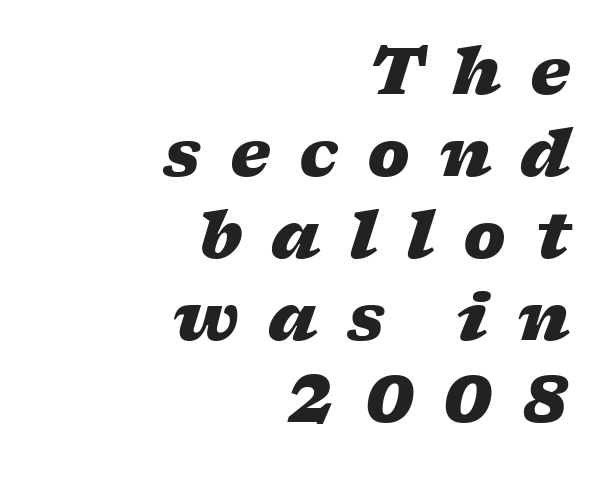
The passage shown is not underscored anywhere. The designer left line spacing at the default. In CSS terms this would be text-align: right. The passage shown is emphatically bold. Character widths vary here, with narrow letters taking less room than wide ones. This is oblique type, the kind used for emphasis or titles.
